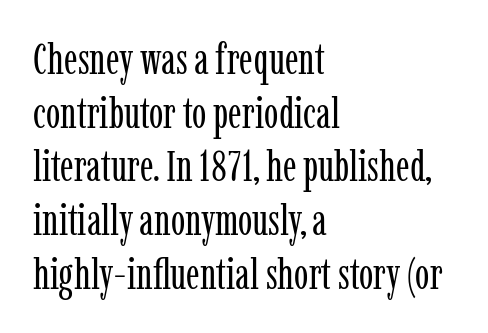
This rendering leaves character spacing at its baseline value. This is roman type, the default non-slanted kind. Words float on clear page, feet unadorned. The lines sit at an ordinary, default distance from one another. The strokes carry an ordinary text weight at most. The passage shown is typeset with a serif family.
